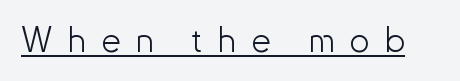
{"serif": "no", "italic": "no", "bold": "no", "weight": "light", "width": "normal", "stroke_contrast": "low", "x_height": "small", "monospaced": "no", "underline": "yes", "letter_spacing": "wide", "letter_spacing_em": 0.44, "glyph_px": 35}
